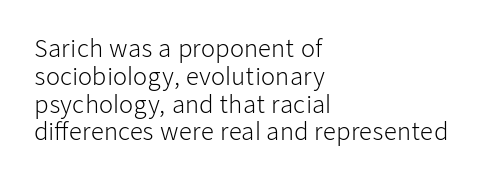
Italic: no, the glyphs are upright roman. Typeset ragged right — the left edge is the straight one. The gaps between neighbouring characters are ordinary and unremarkable. No letter is thick-stroked: the sample isn't bold. Lines of text with bare space underneath.
